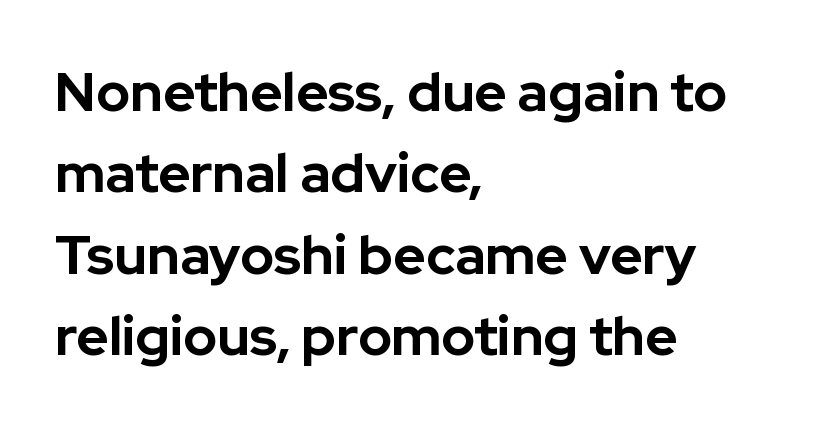
{"serif": "no", "italic": "no", "bold": "yes", "weight": "bold", "width": "normal", "stroke_contrast": "low", "x_height": "medium", "monospaced": "no", "underline": "no", "align": "left", "line_spacing": "normal", "line_spacing_ratio": 1.48, "letter_spacing": "normal", "letter_spacing_em": 0.0, "glyph_px": 55}
